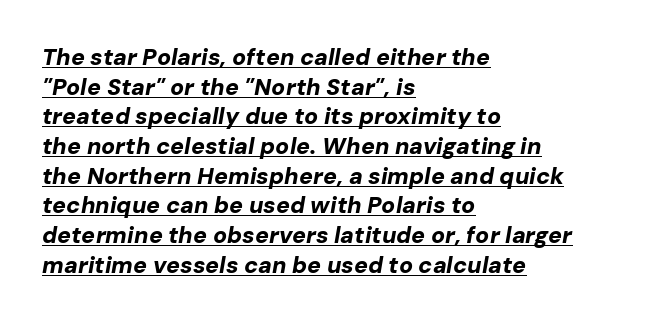
Q: Is the text bold? A: Yes.
Q: Is the text italic (slanted)? A: Yes, it leans right by about 10 degrees.
Q: Is the text underlined? A: Yes.
Q: How is the paragraph aligned? A: Left-aligned.
Q: Is the spacing between letters normal or unusually wide? A: Normal.
Q: Is the spacing between lines tight, normal or loose? A: Normal.
